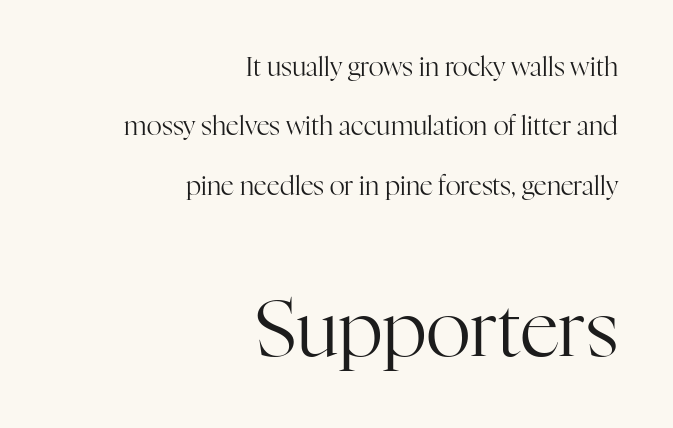
Q: Is the text bold? A: No.
Q: Is the text italic (slanted)? A: No, it is upright.
Q: Is the typeface a serif or a sans-serif typeface? A: Serif.
Q: Is the text underlined? A: No.
Q: How is the paragraph aligned? A: Right-aligned.
Q: Is the spacing between letters normal or unusually wide? A: Normal.
Q: Is the spacing between lines tight, normal or loose? A: Loose.
Q: Which block of text is set in a larger size, the first (top) or the second (bottom)? A: The second (bottom) one.
Q: Width (condensed, normal, or wide)? A: Normal.
Q: Stroke contrast? A: High.
Q: x-height? A: Medium.
Q: Monospaced? A: No.
